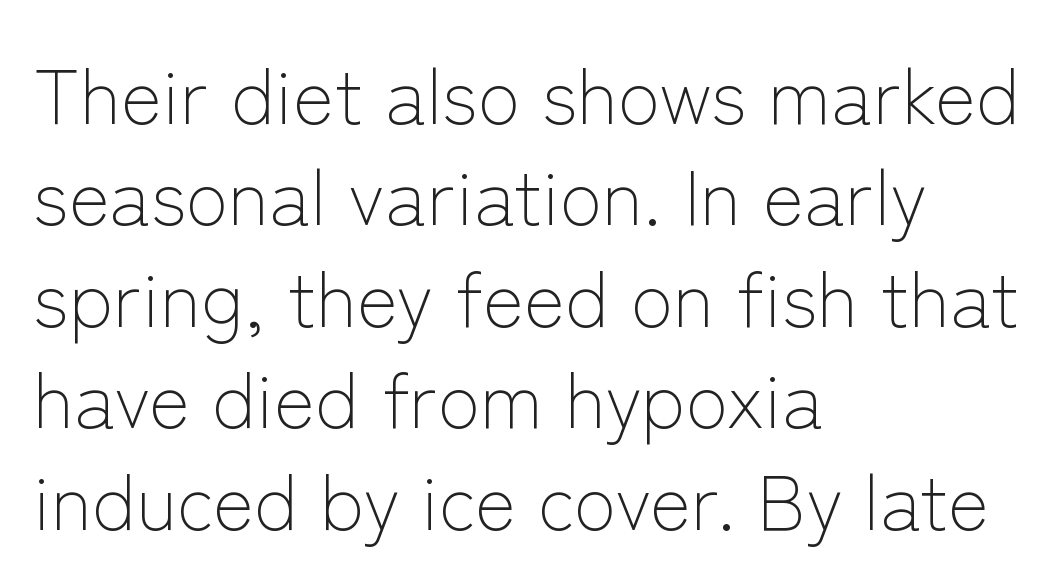
The image shows 78 px light sans-serif type, upright; set left-aligned, normal line spacing (1.3x), normal letter spacing, not underlined; low stroke contrast and a medium x-height.
